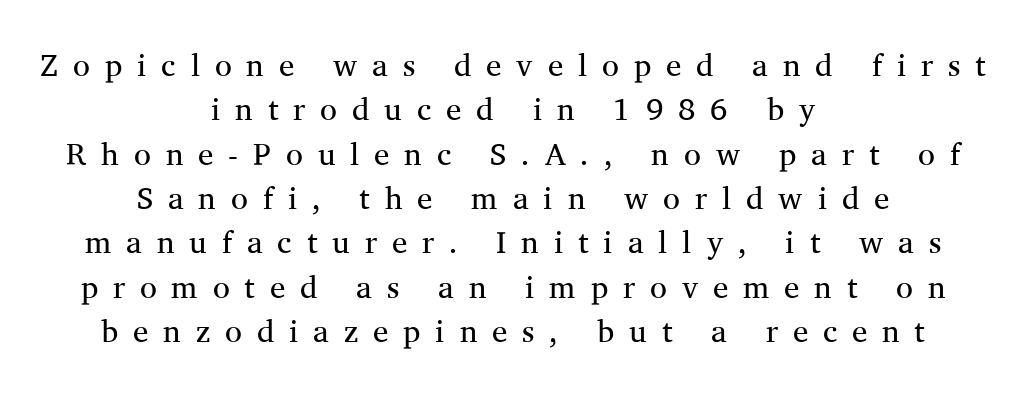
{"serif": "yes", "italic": "no", "bold": "no", "weight": "regular", "width": "normal", "stroke_contrast": "medium", "x_height": "medium", "monospaced": "no", "underline": "no", "align": "center", "line_spacing": "normal", "line_spacing_ratio": 1.43, "letter_spacing": "wide", "letter_spacing_em": 0.48, "glyph_px": 31}
